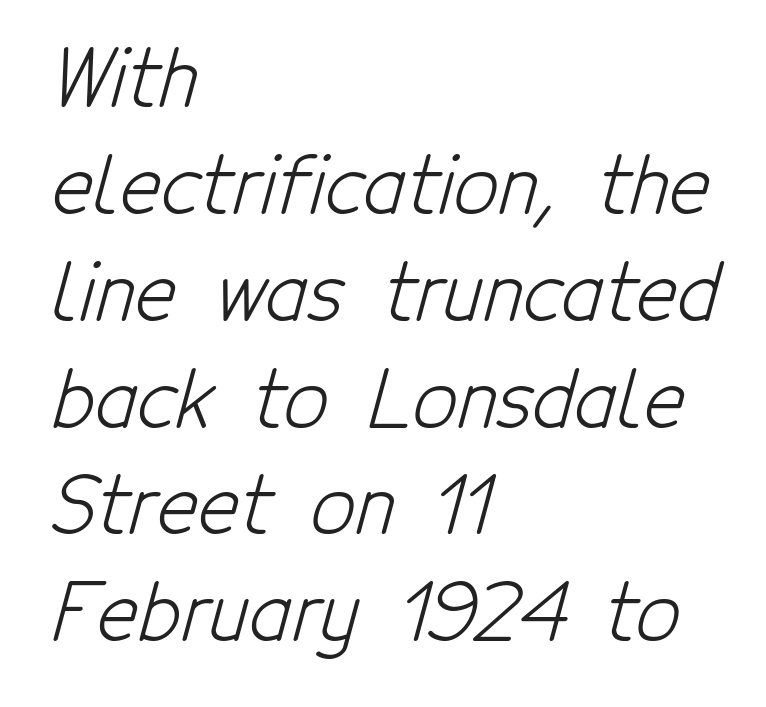
The image shows 78 px light, condensed sans-serif type; set left-aligned, normal line spacing (1.37x), normal letter spacing, not underlined; low stroke contrast and a medium x-height.
